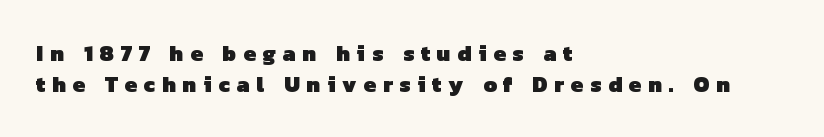
Q: Is the text bold? A: Yes.
Q: Is the text underlined? A: No.
Q: How is the paragraph aligned? A: Left-aligned.
Q: Is the spacing between letters normal or unusually wide? A: Unusually wide.
Q: Is the spacing between lines tight, normal or loose? A: Normal.
